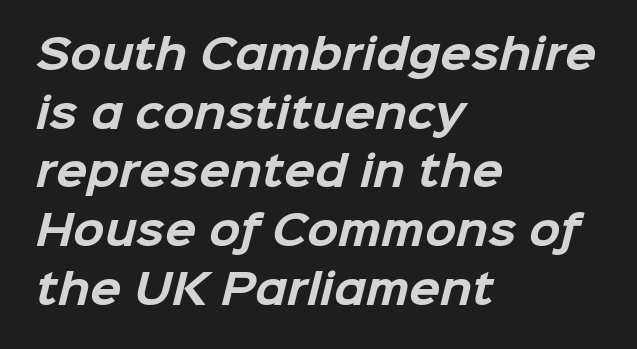
Q: Is the text bold? A: Yes.
Q: Is the typeface a serif or a sans-serif typeface? A: Sans-serif.
Q: Is the text underlined? A: No.
Q: How is the paragraph aligned? A: Left-aligned.
Q: Is the spacing between letters normal or unusually wide? A: Normal.
Q: Is the spacing between lines tight, normal or loose? A: Normal.
Q: Width (condensed, normal, or wide)? A: Normal.
Q: Stroke contrast? A: Low.
Q: x-height? A: Medium.
Q: Monospaced? A: No.
